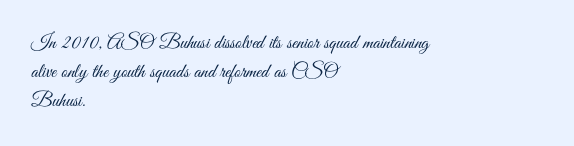
The image shows 20 px text type; set left-aligned, normal line spacing (1.46x), normal letter spacing, not underlined.
